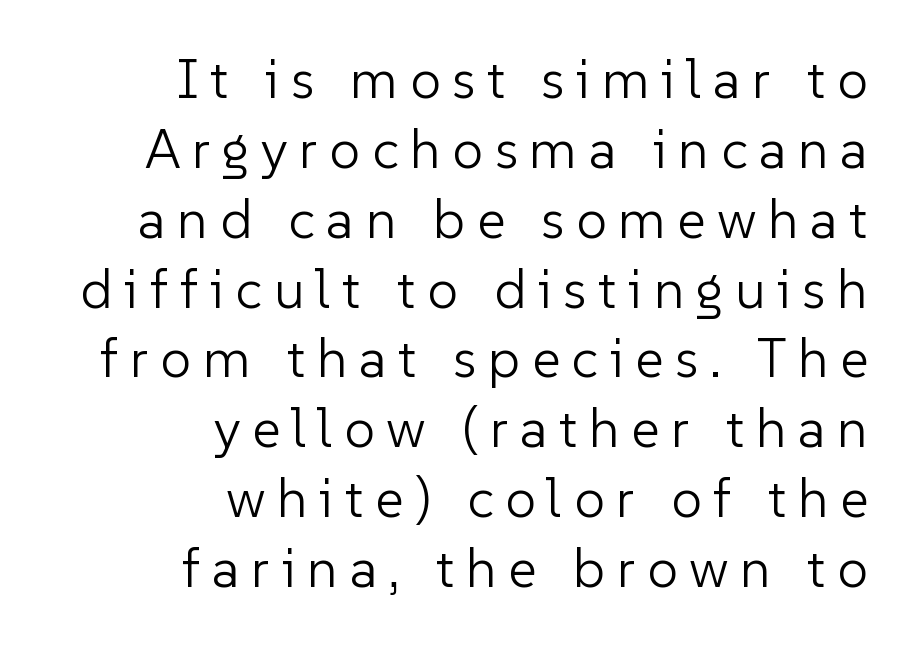
{"serif": "no", "italic": "no", "bold": "no", "weight": "light", "width": "normal", "stroke_contrast": "low", "x_height": "medium", "monospaced": "no", "underline": "no", "align": "right", "line_spacing": "normal", "line_spacing_ratio": 1.27, "letter_spacing": "wide", "letter_spacing_em": 0.21, "glyph_px": 55}
